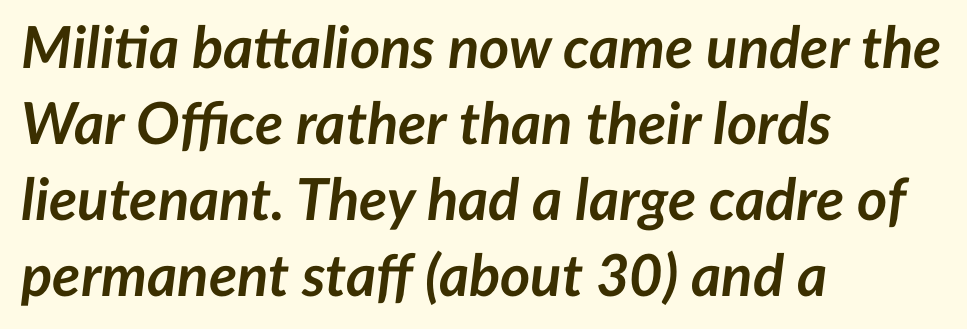
The image shows 58 px semibold type, italic (leaning right); set left-aligned, normal line spacing (1.31x), normal letter spacing, not underlined; low stroke contrast and a medium x-height.
